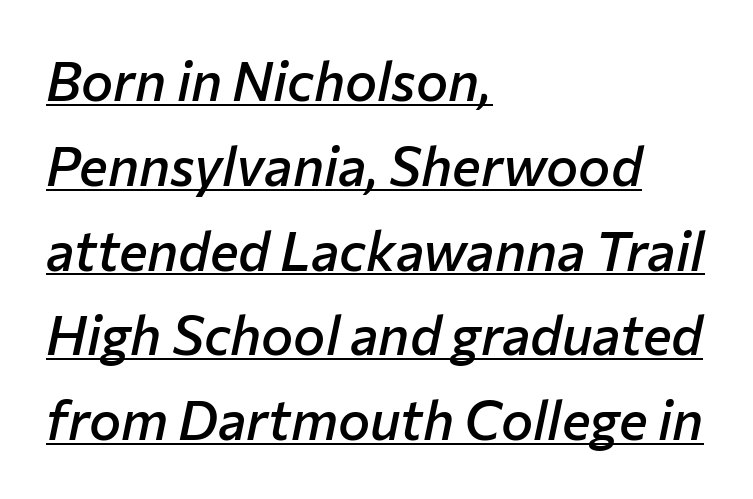
Q: Is the text bold? A: Semi-bold.
Q: Is the text italic (slanted)? A: Yes, it leans right by about 12 degrees.
Q: Is the text underlined? A: Yes.
Q: How is the paragraph aligned? A: Left-aligned.
Q: Is the spacing between letters normal or unusually wide? A: Normal.
Q: Is the spacing between lines tight, normal or loose? A: Normal.
Q: Width (condensed, normal, or wide)? A: Normal.
Q: Stroke contrast? A: Low.
Q: x-height? A: Medium.
Q: Monospaced? A: No.
